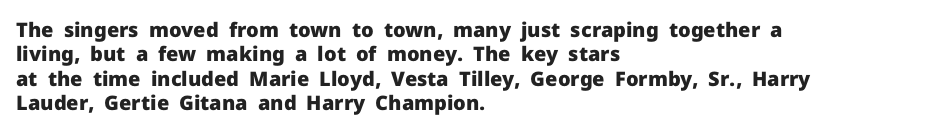
{"italic": "no", "bold": "yes", "underline": "no", "align": "left", "line_spacing_ratio": 1.22, "letter_spacing": "normal", "letter_spacing_em": 0.0, "glyph_px": 20}
